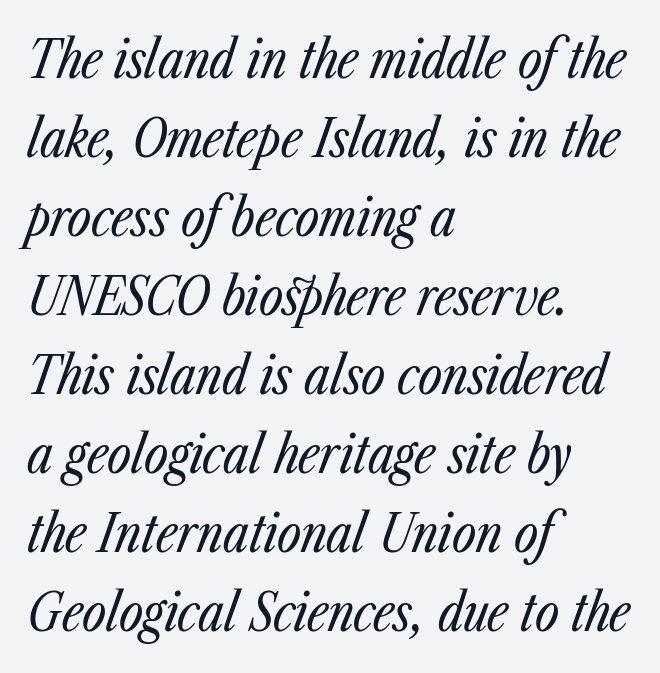
The image shows 52 px regular-weight, condensed type, italic (leaning right); set left-aligned, normal line spacing (1.52x), normal letter spacing, not underlined; low stroke contrast and a medium x-height.
